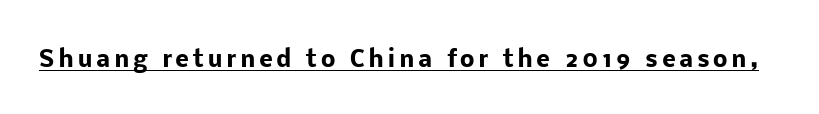
{"italic": "no", "bold": "yes", "underline": "yes", "glyph_px": 23}
